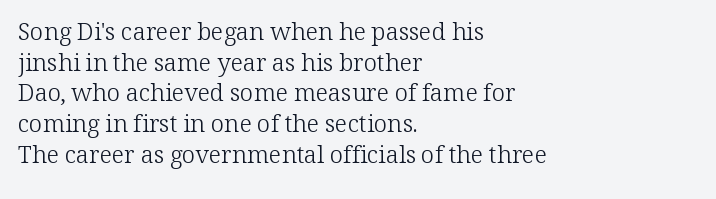
{"italic": "no", "bold": "no", "underline": "no", "align": "left", "line_spacing": "normal", "line_spacing_ratio": 1.28, "letter_spacing": "normal", "letter_spacing_em": 0.0, "glyph_px": 24}
